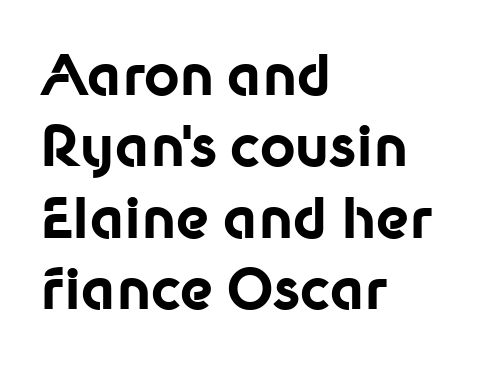
A bare baseline throughout the passage. A typesetter would mark this as roman, not italic. Caption: standard tracking, unaltered. Spacing verdict: proportional, widths tailored to each character.
